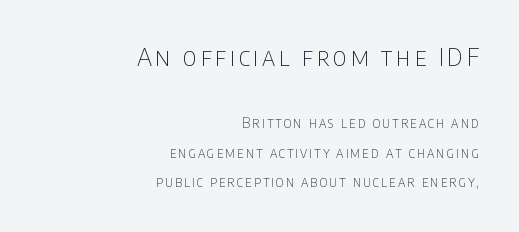
{"italic": "no", "bold": "no", "underline": "no", "align": "right", "line_spacing": "loose", "line_spacing_ratio": 2.12, "larger_block": "first", "size_ratio": 1.79, "glyph_px": 25}
